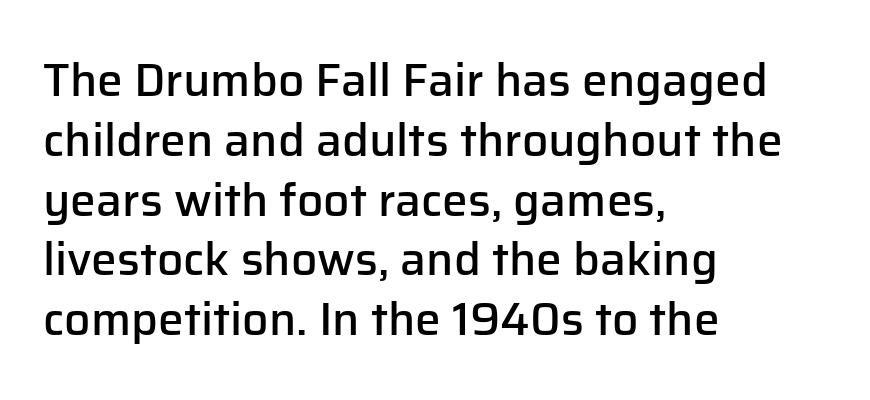
The image shows 46 px semibold sans-serif type, upright; set left-aligned, normal line spacing (1.3x), normal letter spacing, not underlined; low stroke contrast and a medium x-height.
